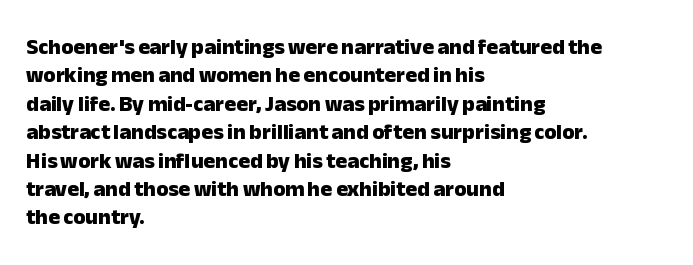
This is the regular roman posture of the typeface. The lines in this sample share a left origin and differ only in where they stop. Standard letterfit; no display-style spreading of the glyphs. Heavy-handed strokes throughout: this text is bold. The space directly below the letters is spotless.
